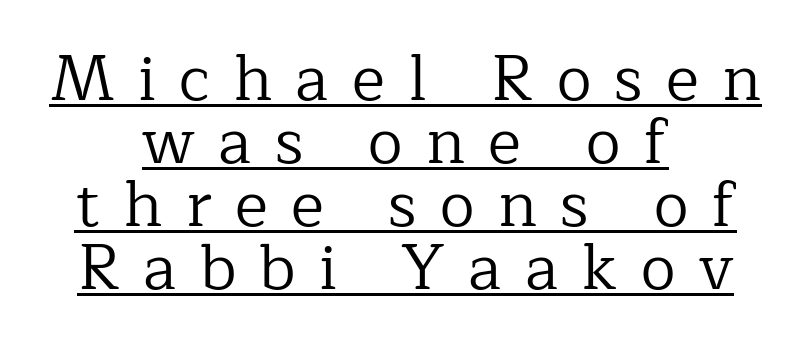
This block would grow much taller if given ordinary leading; it's compressed now. A roman cut, with each character standing at attention. Yep, those are serifs on the letters. A baseline rule has been typeset under these characters. The lines are quadded center. Here the designer chose a conventional face with non-uniform glyph widths.
